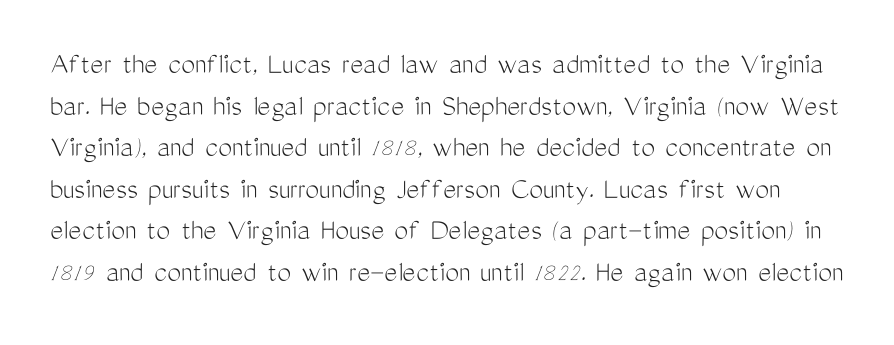
Q: Is the text bold? A: No.
Q: Is the text italic (slanted)? A: No, it is upright.
Q: Is the typeface a serif or a sans-serif typeface? A: Sans-serif.
Q: Is the text underlined? A: No.
Q: Is the spacing between letters normal or unusually wide? A: Normal.
Q: Is the spacing between lines tight, normal or loose? A: Normal.
Q: Width (condensed, normal, or wide)? A: Condensed.
Q: Stroke contrast? A: Medium.
Q: x-height? A: Medium.
Q: Monospaced? A: No.
